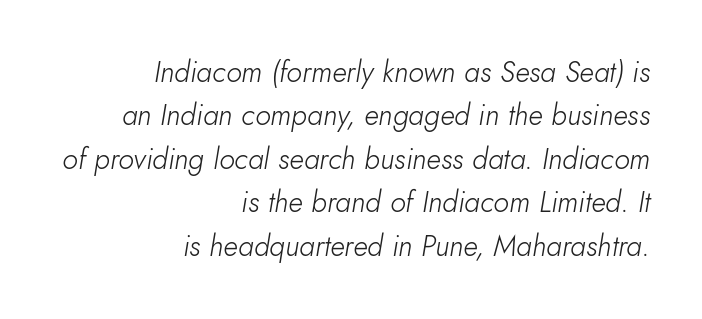
{"italic": "yes", "lean": "right", "slant_degrees": 10, "bold": "no", "weight": "light", "width": "normal", "stroke_contrast": "low", "x_height": "small", "monospaced": "no", "underline": "no", "align": "right", "line_spacing": "normal", "line_spacing_ratio": 1.5, "letter_spacing": "normal", "letter_spacing_em": 0.0, "glyph_px": 29}
